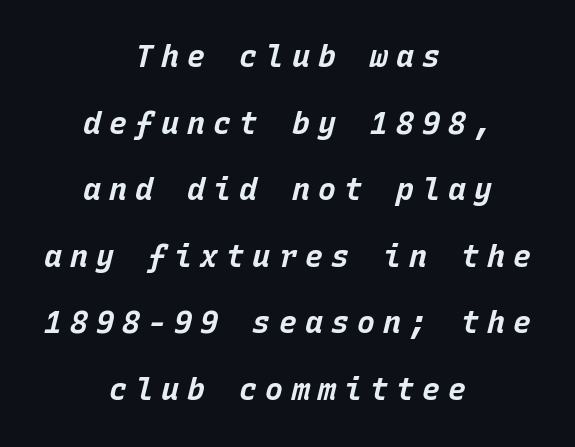
{"italic": "yes", "lean": "right", "slant_degrees": 15, "bold": "yes", "weight": "bold", "width": "normal", "stroke_contrast": "low", "x_height": "large", "monospaced": "yes", "underline": "no", "align": "center", "line_spacing": "loose", "line_spacing_ratio": 2.22, "letter_spacing": "wide", "letter_spacing_em": 0.27, "glyph_px": 30}
